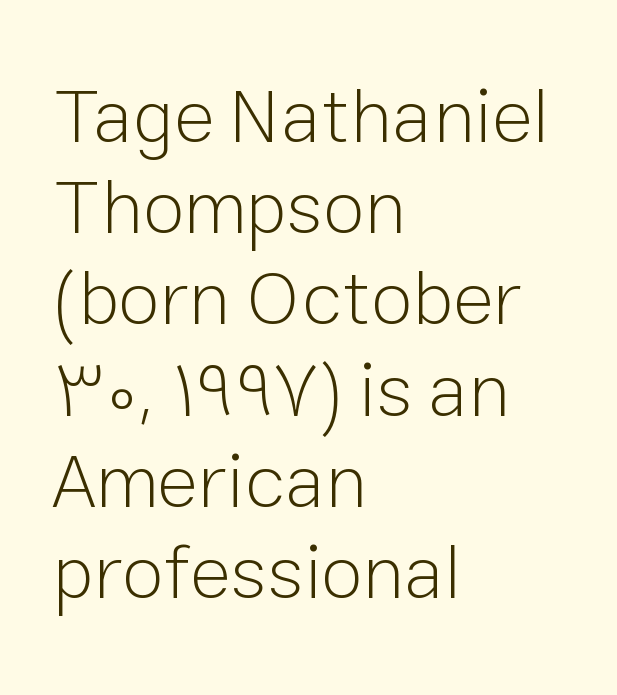
The image shows 76 px light sans-serif type, upright; set left-aligned, line spacing 1.2x, normal letter spacing, not underlined; low stroke contrast and a medium x-height.
